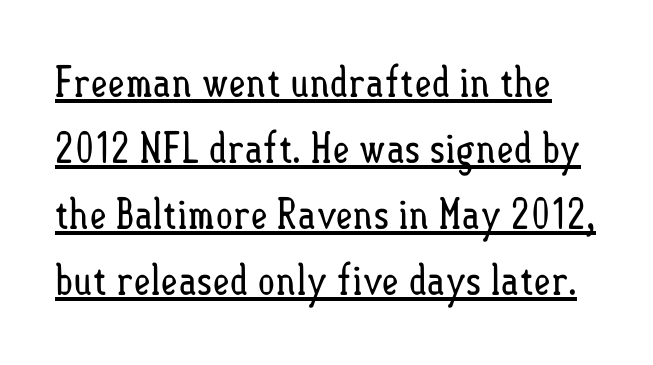
Tracking here is standard; glyphs follow each other at the usual distance. Each line of the rendering has a horizontal stroke beneath the glyphs. Regular leading. Nothing heavy about these letters — not bold at all.
